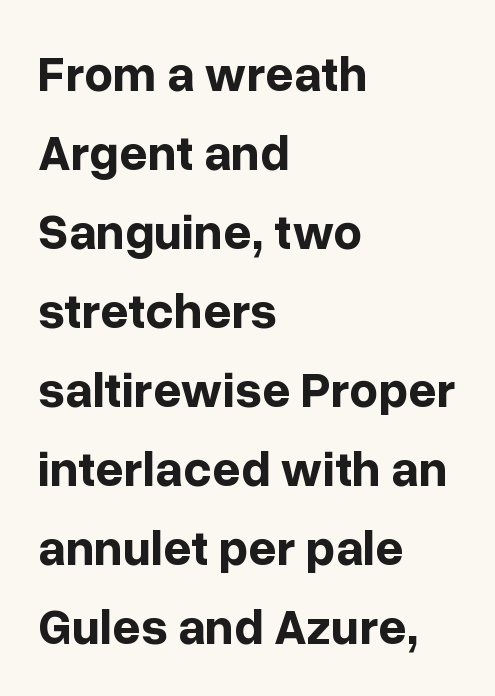
The image shows 50 px bold sans-serif type, upright; set left-aligned, normal line spacing (1.58x), normal letter spacing, not underlined; low stroke contrast and a medium x-height.
